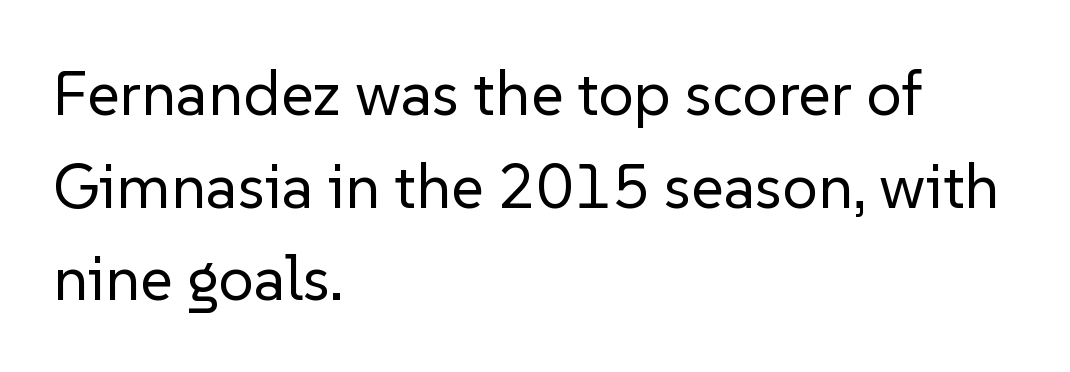
Q: Is the text bold? A: No.
Q: Is the text italic (slanted)? A: No, it is upright.
Q: Is the typeface a serif or a sans-serif typeface? A: Sans-serif.
Q: Is the text underlined? A: No.
Q: How is the paragraph aligned? A: Left-aligned.
Q: Is the spacing between letters normal or unusually wide? A: Normal.
Q: Is the spacing between lines tight, normal or loose? A: Normal.
Q: Width (condensed, normal, or wide)? A: Normal.
Q: Stroke contrast? A: Low.
Q: x-height? A: Medium.
Q: Monospaced? A: No.
